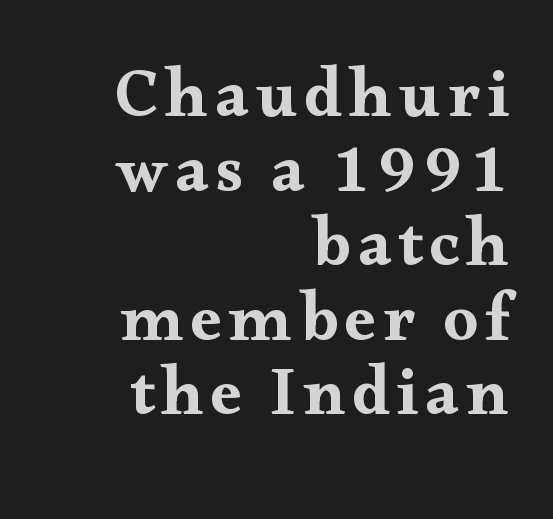
Q: Is the text italic (slanted)? A: No, it is upright.
Q: Is the typeface a serif or a sans-serif typeface? A: Serif.
Q: Is the text underlined? A: No.
Q: How is the paragraph aligned? A: Right-aligned.
Q: Is the spacing between lines tight, normal or loose? A: Tight.
Q: Width (condensed, normal, or wide)? A: Wide.
Q: Stroke contrast? A: Medium.
Q: x-height? A: Small.
Q: Monospaced? A: No.
